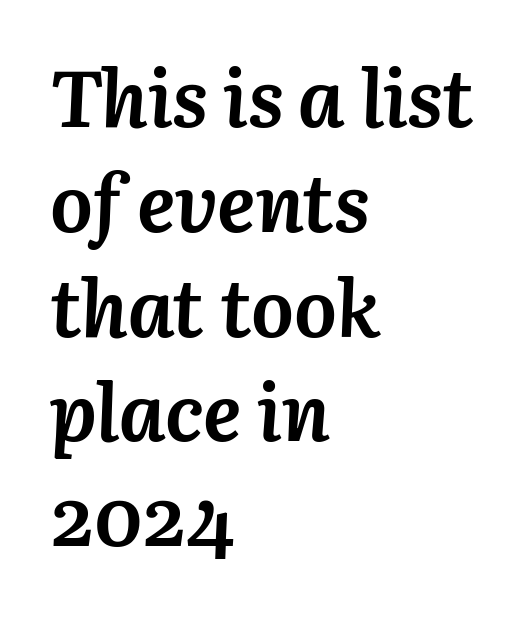
Q: Is the text bold? A: Yes.
Q: Is the text italic (slanted)? A: Yes, it leans right by about 3 degrees.
Q: Is the text underlined? A: No.
Q: How is the paragraph aligned? A: Left-aligned.
Q: Is the spacing between letters normal or unusually wide? A: Normal.
Q: Is the spacing between lines tight, normal or loose? A: Normal.
Q: Width (condensed, normal, or wide)? A: Normal.
Q: Stroke contrast? A: Medium.
Q: x-height? A: Medium.
Q: Monospaced? A: No.
